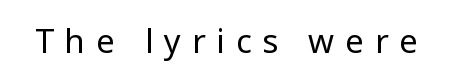
Q: Is the text bold? A: No.
Q: Is the text italic (slanted)? A: No, it is upright.
Q: Is the typeface a serif or a sans-serif typeface? A: Sans-serif.
Q: Is the text underlined? A: No.
Q: Is the spacing between letters normal or unusually wide? A: Unusually wide.
Q: Width (condensed, normal, or wide)? A: Normal.
Q: Stroke contrast? A: Low.
Q: x-height? A: Medium.
Q: Monospaced? A: No.
